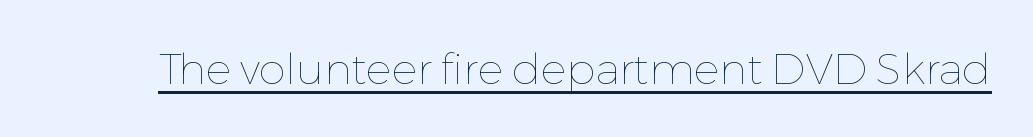
The image shows 43 px thin type, upright; set normal letter spacing, underlined; low stroke contrast and a medium x-height.
